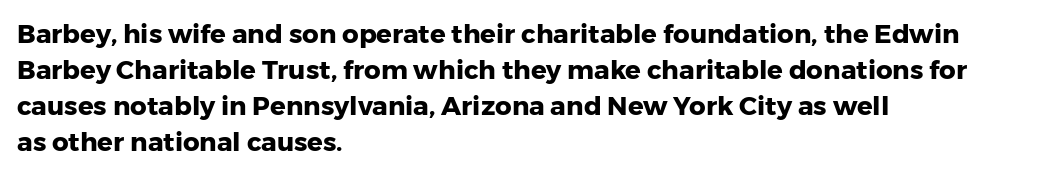
Q: Is the text bold? A: Yes.
Q: Is the text italic (slanted)? A: No, it is upright.
Q: Is the text underlined? A: No.
Q: How is the paragraph aligned? A: Left-aligned.
Q: Is the spacing between letters normal or unusually wide? A: Normal.
Q: Is the spacing between lines tight, normal or loose? A: Normal.
